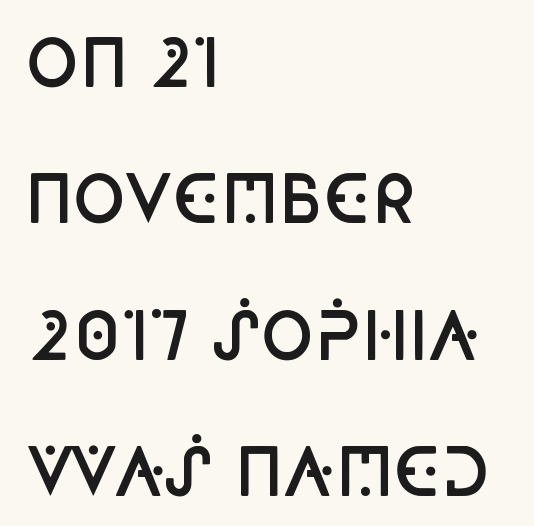
The area under the type is left untouched. The glyphs in this specimen are sans serif. The strokes are fattened partway — semibold, not bold. The face used here is proportionally spaced, like ordinary book or web type. Between one letter and the next there's only the usual sliver of space. What's the leading like? Stretched, with rows far apart.
